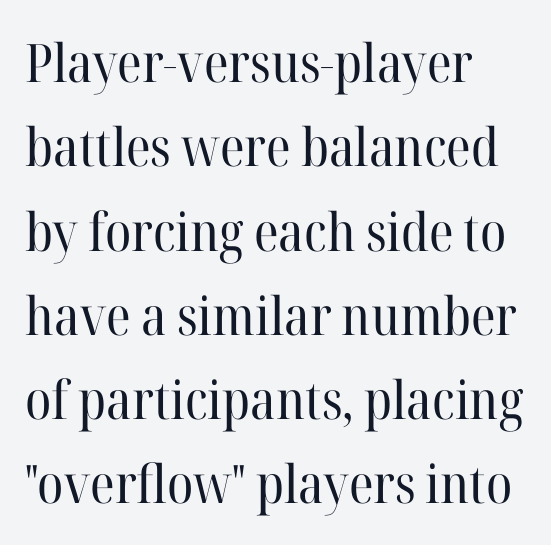
The image shows 53 px regular-weight serif type, upright; set left-aligned, normal line spacing (1.59x), normal letter spacing, not underlined; high stroke contrast and a medium x-height.
